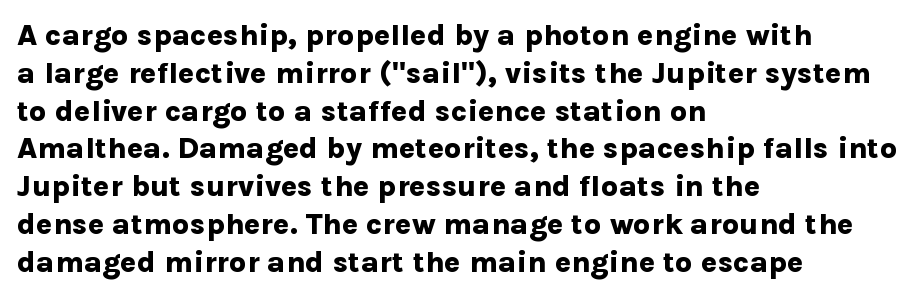
The rendering uses natural spacing where letterforms have individual widths. The glyphs have the mass of a bold cut. The letters stand upright; this is a roman face. Line spacing here is normal.
